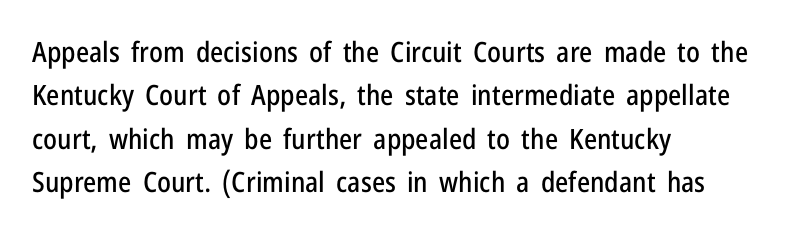
{"serif": "no", "italic": "no", "width": "condensed", "stroke_contrast": "low", "x_height": "medium", "monospaced": "no", "underline": "no", "align": "left", "line_spacing": "normal", "line_spacing_ratio": 1.55, "letter_spacing": "normal", "letter_spacing_em": 0.0, "glyph_px": 28}
